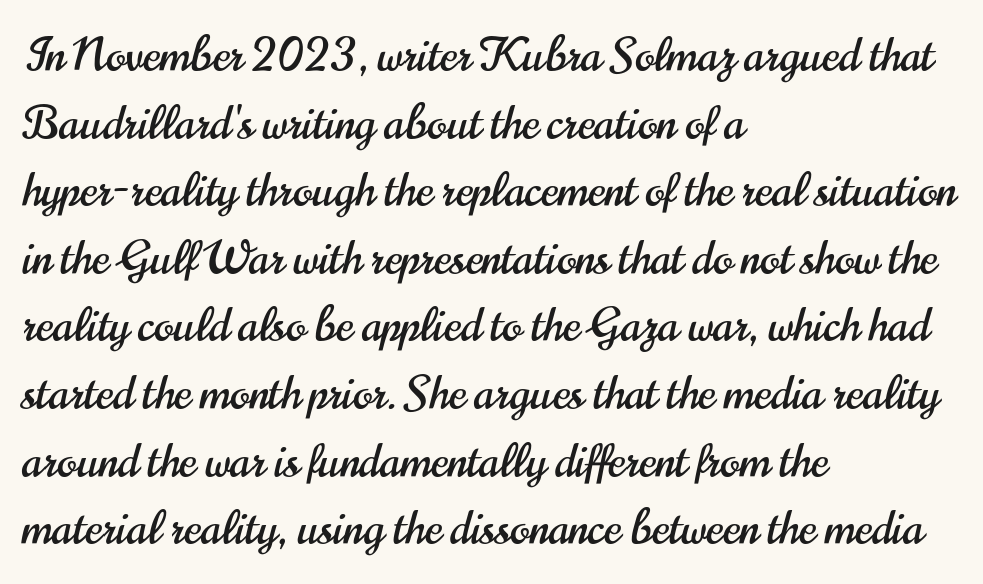
Where is the straight margin? On the left. Only glyphs here, with clear space below each row. In terms of letterform style, serifs are entirely absent. Think of a printed novel: that variable character pitch is what you see here. Evenly set lines give the paragraph a standard silhouette.
